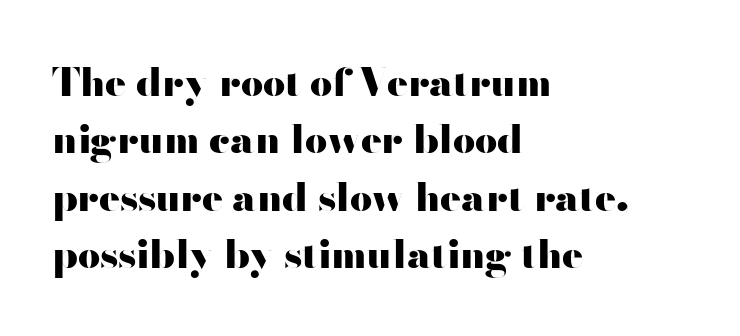
Line beginnings align vertically; line endings do not. The axis of the letterforms is exactly vertical. The rows are spaced the way most documents space them. Is the type bold? Yes — the strokes are clearly thick and heavy. Anything drawn beneath the words? Only blank space. Each word holds together tightly as a unit, with standard inter-letter gaps.
